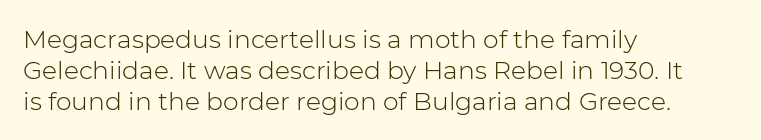
{"italic": "no", "bold": "no", "underline": "no", "align": "left", "line_spacing_ratio": 1.24, "letter_spacing": "normal", "letter_spacing_em": 0.0, "glyph_px": 25}
